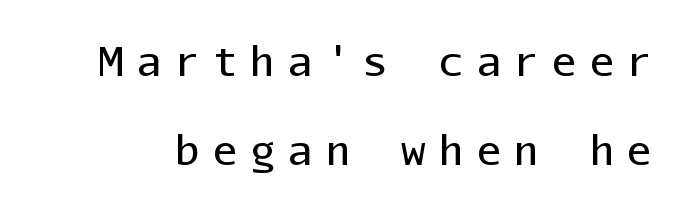
{"serif": "no", "italic": "no", "bold": "no", "weight": "regular", "width": "normal", "stroke_contrast": "low", "x_height": "medium", "monospaced": "yes", "underline": "no", "line_spacing": "loose", "line_spacing_ratio": 2.17, "letter_spacing": "wide", "letter_spacing_em": 0.32, "glyph_px": 41}
